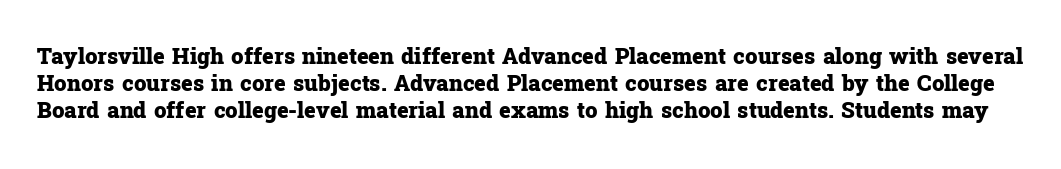
{"italic": "no", "bold": "yes", "underline": "no", "line_spacing_ratio": 1.23, "letter_spacing": "normal", "letter_spacing_em": 0.0, "glyph_px": 22}
